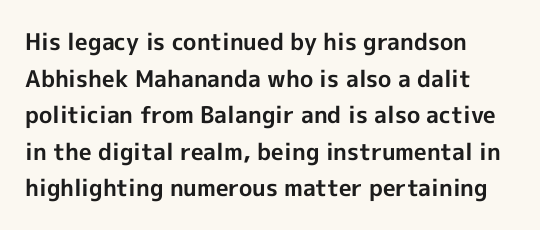
The image shows 23 px bold type, upright; set normal line spacing (1.59x), normal letter spacing, not underlined.
